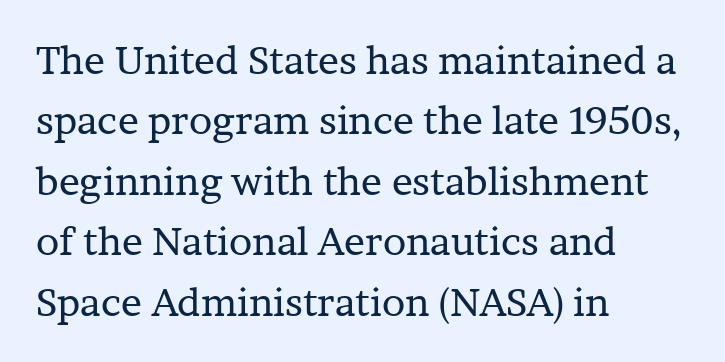
Q: Is the text bold? A: No.
Q: Is the text italic (slanted)? A: No, it is upright.
Q: Is the typeface a serif or a sans-serif typeface? A: Serif.
Q: Is the text underlined? A: No.
Q: How is the paragraph aligned? A: Left-aligned.
Q: Is the spacing between letters normal or unusually wide? A: Normal.
Q: Is the spacing between lines tight, normal or loose? A: Normal.
Q: Width (condensed, normal, or wide)? A: Normal.
Q: Stroke contrast? A: Low.
Q: x-height? A: Medium.
Q: Monospaced? A: No.
